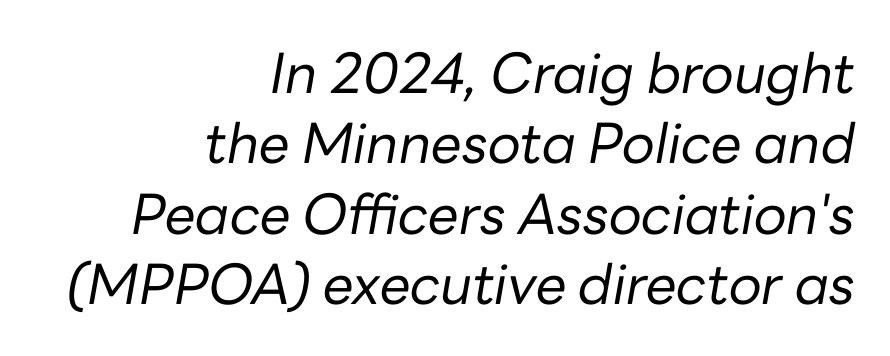
The leading is moderate, giving the passage an even texture. Think of a printed novel: that variable character pitch is what you see here. The weight would be labelled regular, book, light, or lighter still. These lines were composed using italics. Alignment: flush right. The baseline area is clear.
